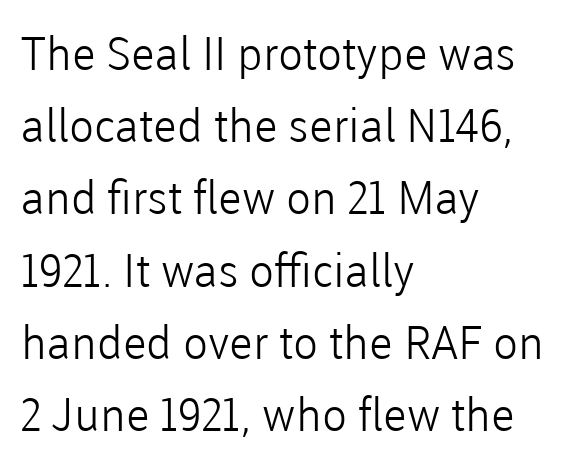
{"serif": "no", "italic": "no", "bold": "no", "weight": "light", "width": "normal", "stroke_contrast": "low", "x_height": "medium", "monospaced": "no", "underline": "no", "align": "left", "line_spacing": "normal", "line_spacing_ratio": 1.57, "letter_spacing": "normal", "letter_spacing_em": 0.0, "glyph_px": 46}
